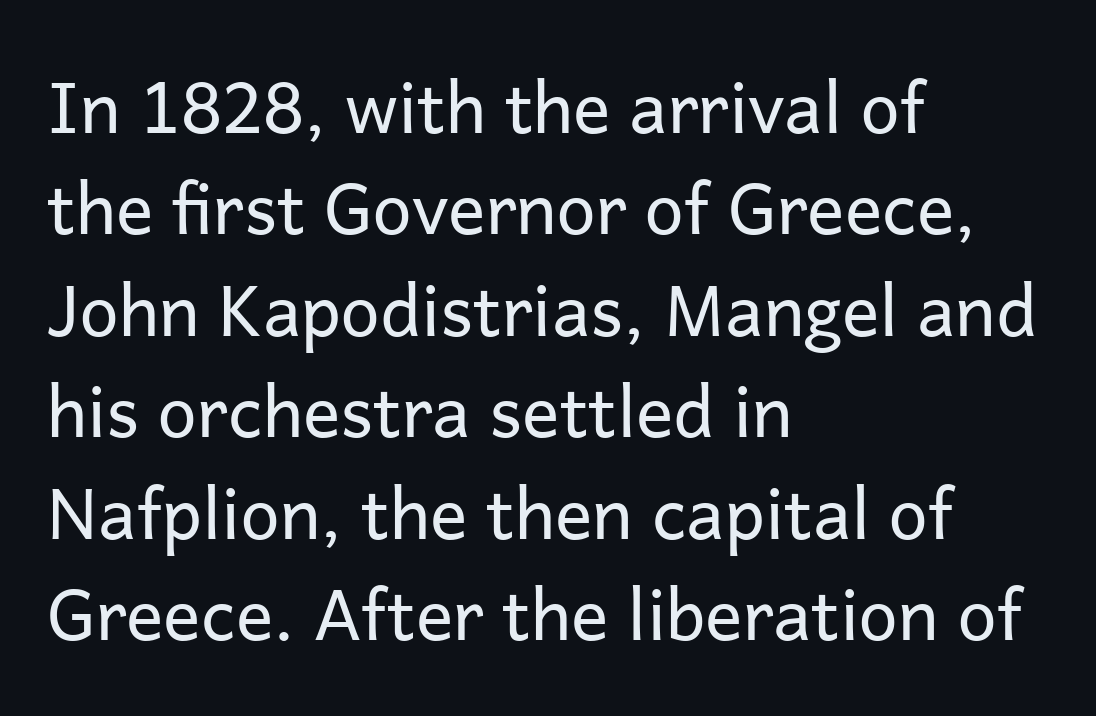
This sample is left-justified, so line endings fall wherever the words run out. Anything drawn beneath the words? Only blank space. Look at the bottom of the vertical strokes: they stop flat, with no serifs. Line spacing here is normal. Is the stroke heavy? The answer is a plain regular-or-lighter.
